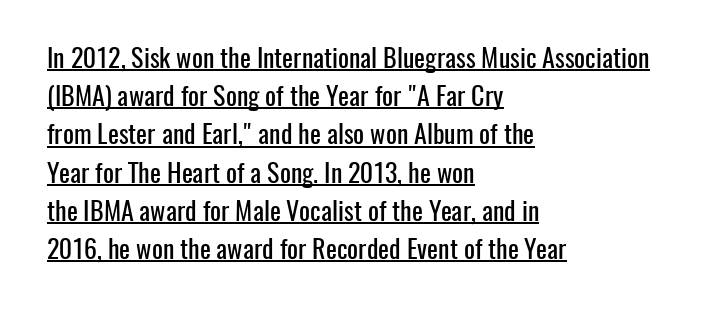
The image shows 26 px text type, upright; set left-aligned, normal line spacing (1.47x), normal letter spacing, underlined.
